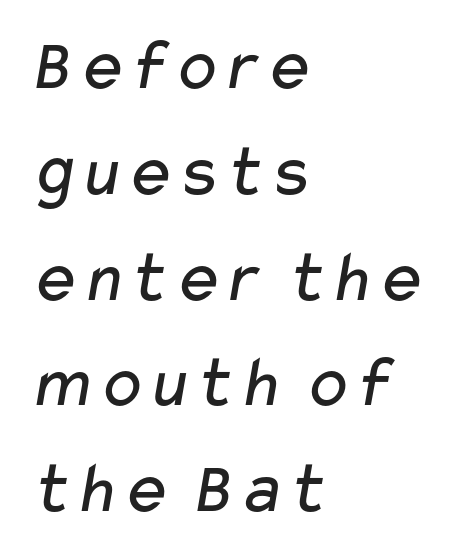
Q: Is the text bold? A: No.
Q: Is the typeface a serif or a sans-serif typeface? A: Sans-serif.
Q: Is the text underlined? A: No.
Q: How is the paragraph aligned? A: Left-aligned.
Q: Is the spacing between letters normal or unusually wide? A: Normal.
Q: Is the spacing between lines tight, normal or loose? A: Normal.
Q: Width (condensed, normal, or wide)? A: Wide.
Q: Stroke contrast? A: Low.
Q: x-height? A: Medium.
Q: Monospaced? A: No.
